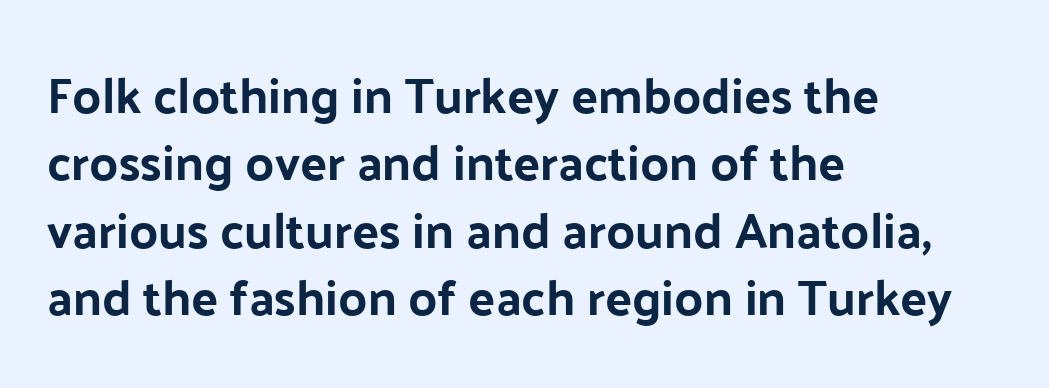
{"serif": "no", "italic": "no", "width": "normal", "stroke_contrast": "low", "x_height": "medium", "monospaced": "no", "underline": "no", "align": "left", "line_spacing": "normal", "line_spacing_ratio": 1.35, "letter_spacing": "normal", "letter_spacing_em": 0.0, "glyph_px": 50}
